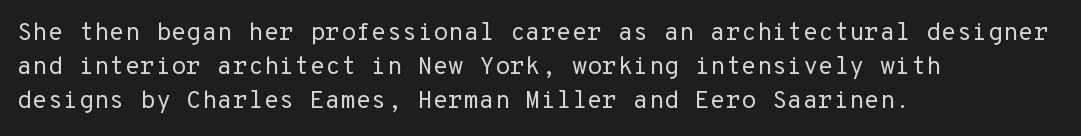
The image shows 25 px text type, upright; set left-aligned, normal line spacing (1.37x), normal letter spacing, not underlined.
